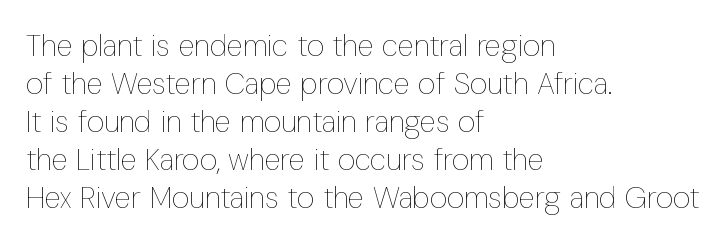
Q: Is the text bold? A: No.
Q: Is the text italic (slanted)? A: No, it is upright.
Q: Is the text underlined? A: No.
Q: How is the paragraph aligned? A: Left-aligned.
Q: Is the spacing between letters normal or unusually wide? A: Normal.
Q: Is the spacing between lines tight, normal or loose? A: Normal.
Q: Width (condensed, normal, or wide)? A: Condensed.
Q: Stroke contrast? A: Low.
Q: x-height? A: Medium.
Q: Monospaced? A: No.
